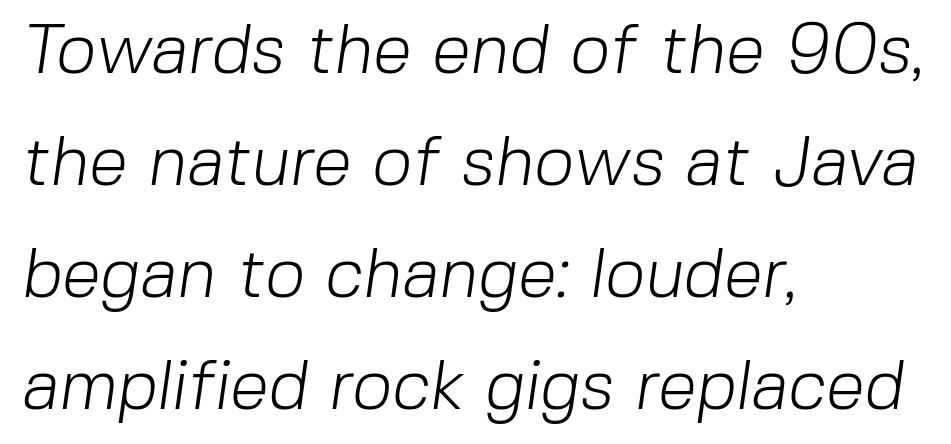
Q: Is the text bold? A: No.
Q: Is the typeface a serif or a sans-serif typeface? A: Sans-serif.
Q: Is the text underlined? A: No.
Q: How is the paragraph aligned? A: Left-aligned.
Q: Is the spacing between letters normal or unusually wide? A: Normal.
Q: Is the spacing between lines tight, normal or loose? A: Normal.
Q: Width (condensed, normal, or wide)? A: Normal.
Q: Stroke contrast? A: Low.
Q: x-height? A: Medium.
Q: Monospaced? A: No.
